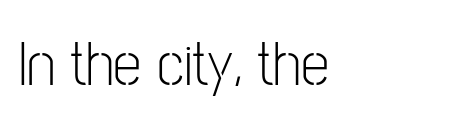
{"serif": "no", "italic": "no", "bold": "no", "weight": "light", "width": "condensed", "stroke_contrast": "low", "x_height": "medium", "monospaced": "no", "underline": "no", "align": "left", "letter_spacing": "normal", "letter_spacing_em": 0.0, "glyph_px": 64}
